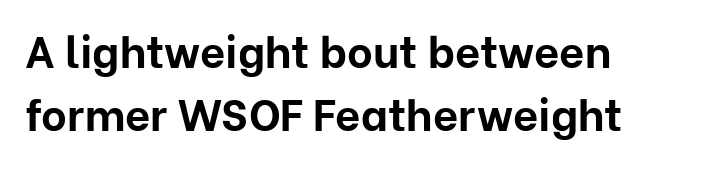
Q: Is the text bold? A: Yes.
Q: Is the text italic (slanted)? A: No, it is upright.
Q: Is the typeface a serif or a sans-serif typeface? A: Sans-serif.
Q: Is the text underlined? A: No.
Q: How is the paragraph aligned? A: Left-aligned.
Q: Is the spacing between letters normal or unusually wide? A: Normal.
Q: Is the spacing between lines tight, normal or loose? A: Normal.
Q: Width (condensed, normal, or wide)? A: Normal.
Q: Stroke contrast? A: Low.
Q: x-height? A: Medium.
Q: Monospaced? A: No.
